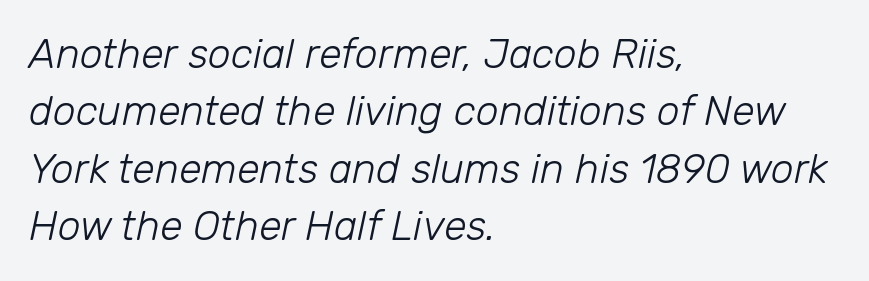
The image shows 41 px light type, italic (leaning right); set left-aligned, normal line spacing (1.4x), normal letter spacing, not underlined; low stroke contrast and a medium x-height.
